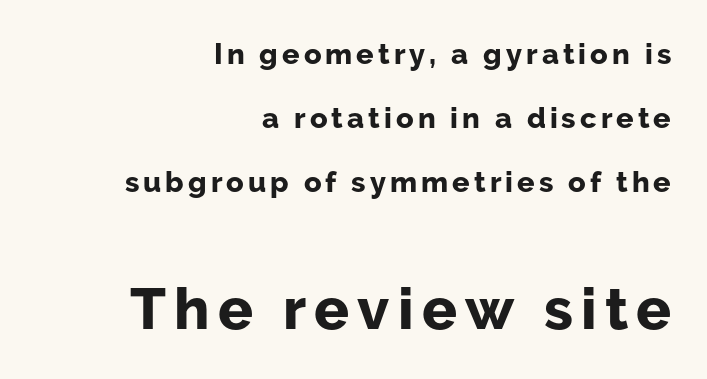
Varying glyph widths throughout — classic text-font behaviour. In terms of letterform style, serifs are entirely absent. A dark, heavy texture on the line: the type is bold. Posture: straight, roman, zero tilt. Scale increases going downward across the two blocks. The string is rendered with underlining switched off.
